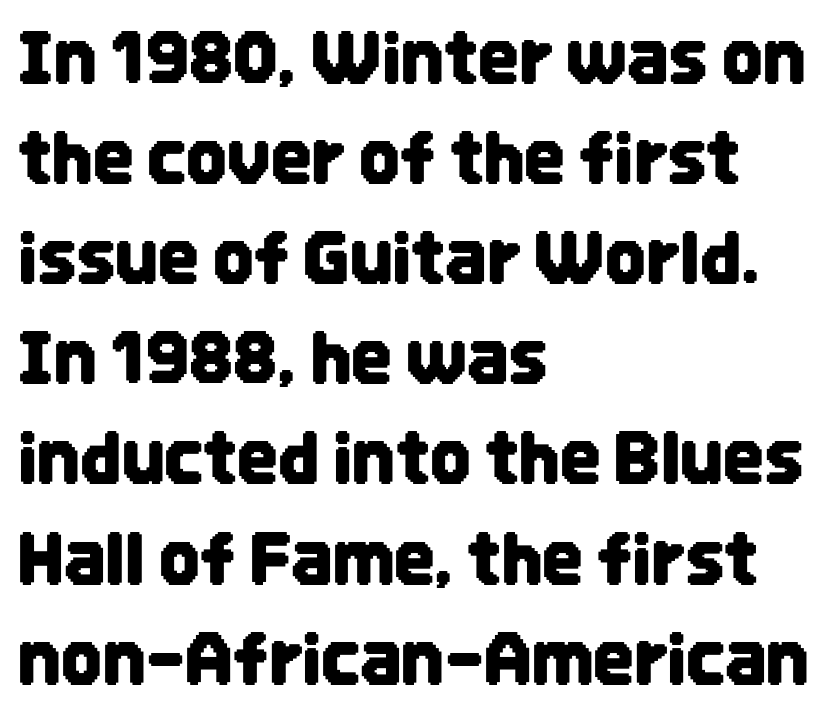
{"serif": "no", "italic": "no", "width": "condensed", "stroke_contrast": "low", "x_height": "large", "monospaced": "no", "underline": "no", "align": "left", "line_spacing": "normal", "line_spacing_ratio": 1.41, "letter_spacing": "normal", "letter_spacing_em": 0.0, "glyph_px": 71}
